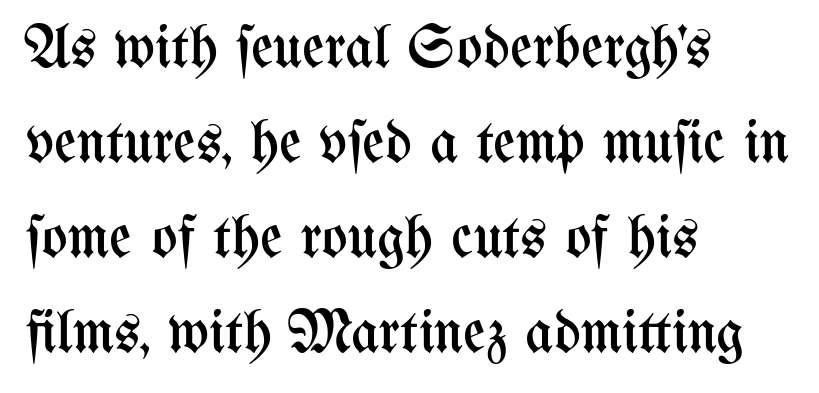
Note the varied advance widths — an 'i' is clearly narrower than an 'm'. Summary of vertical rhythm: regular, with standard interline spacing. These glyphs show unthickened strokes, regular width or finer. Tall strokes in this sample are plumb rather than angled. Honestly, there is no underline to notice here at all.
